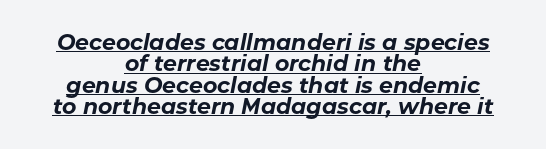
Visually the block forms a symmetrical silhouette, jagged on both flanks. A baseline rule has been typeset under these characters. Is the type bold? Yes — the strokes are clearly thick and heavy. These lines were composed using italics. The letters sit at their default tracking, neither squeezed nor spread. What's the leading like? Squeezed, with rows nearly overlapping.
